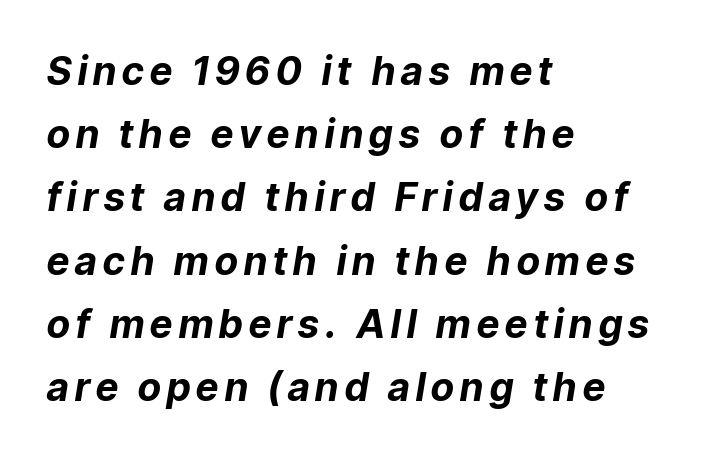
Notice how descenders clear the ascenders below comfortably — that's standard leading. The font's italic variant was chosen for this text. Bare-footed words on every line. Spacing verdict: proportional, widths tailored to each character. Horizontal alignment here is leftward, the default for most running prose. Look at the stroke-to-counter ratio: heavy, a bold.
